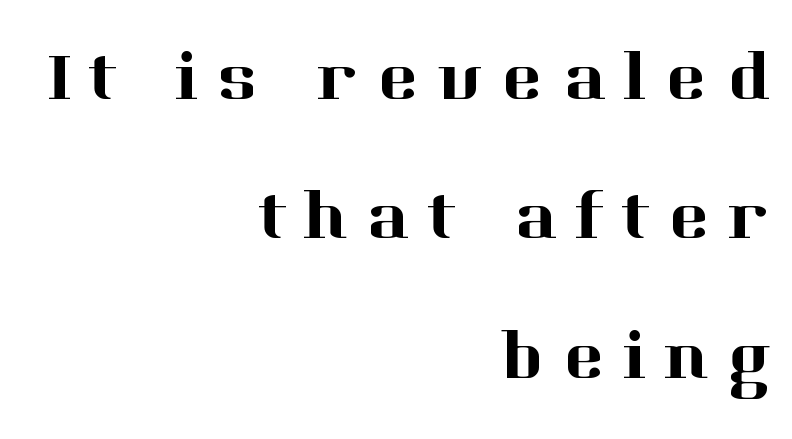
The image shows 69 px serif type, upright; set right-aligned, loose line spacing (2.02x), unusually wide letter spacing (+0.28 em), not underlined; high stroke contrast and a medium x-height.
